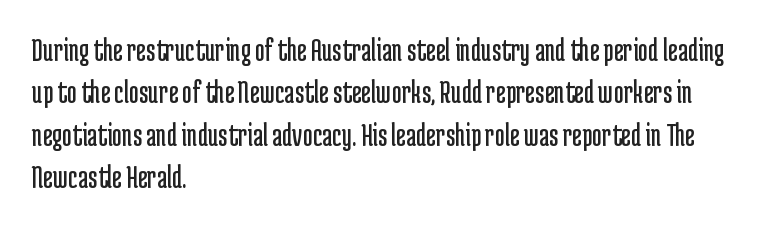
Look at the bottom of the vertical strokes: they stop flat, with no serifs. The letterforms sit shoulder to shoulder at normal distance. How would I describe the line gaps? Plain and ordinary. The letters advance in unequal steps, a hallmark of proportional type. Just letters on the line, the space beneath them empty.
